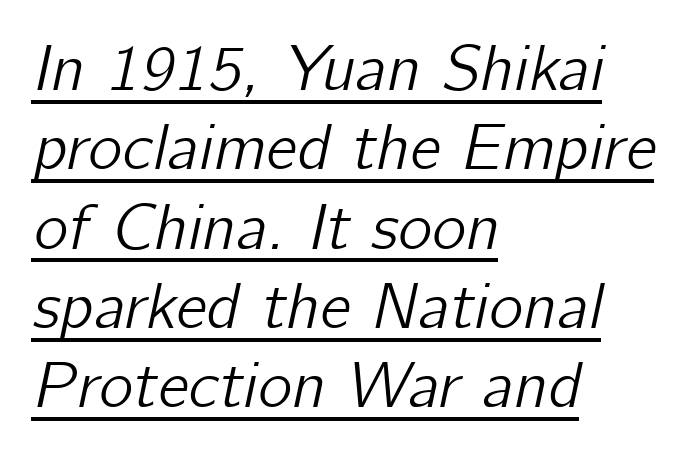
{"italic": "yes", "lean": "right", "slant_degrees": 12, "width": "normal", "stroke_contrast": "low", "x_height": "medium", "monospaced": "no", "underline": "yes", "align": "left", "line_spacing_ratio": 1.22, "letter_spacing": "normal", "letter_spacing_em": 0.0, "glyph_px": 65}
